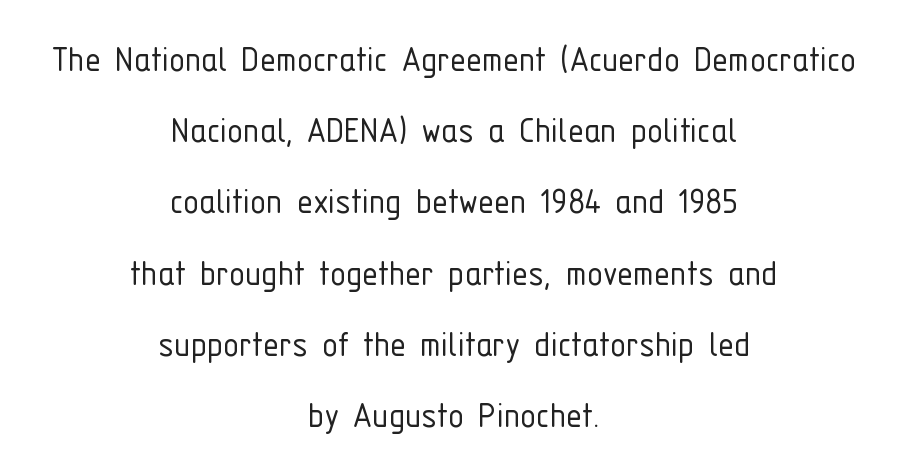
The image shows 40 px light, condensed sans-serif type, upright; set centered, line spacing 1.78x, normal letter spacing, not underlined; low stroke contrast and a medium x-height.
